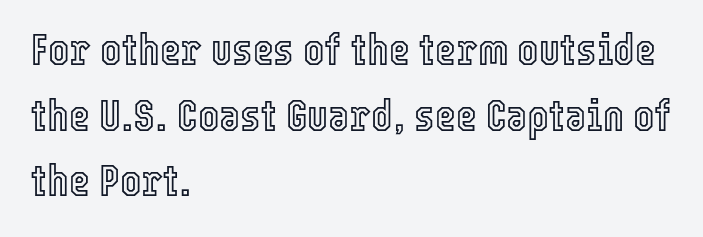
{"italic": "no", "width": "condensed", "x_height": "medium", "monospaced": "no", "underline": "no", "align": "left", "line_spacing": "normal", "line_spacing_ratio": 1.46, "letter_spacing": "normal", "letter_spacing_em": 0.0, "glyph_px": 45}
